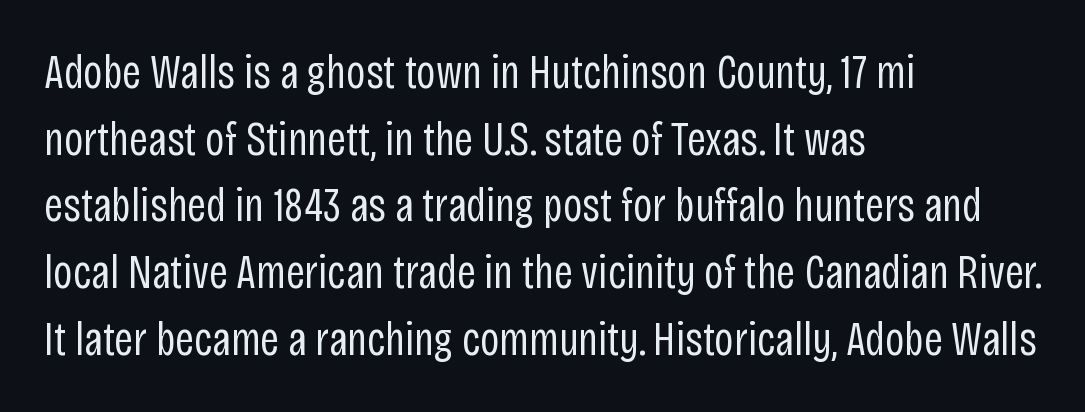
The rendering uses a moderate line-height, typical for paragraphs. Check the space under the baseline: it is left empty. The face looks like a standard text weight, possibly lighter. The text was rendered using a sans face with plain stroke endings. Notice how the passage keeps a crisp vertical edge on the left only. Varying glyph widths throughout — classic text-font behaviour.
